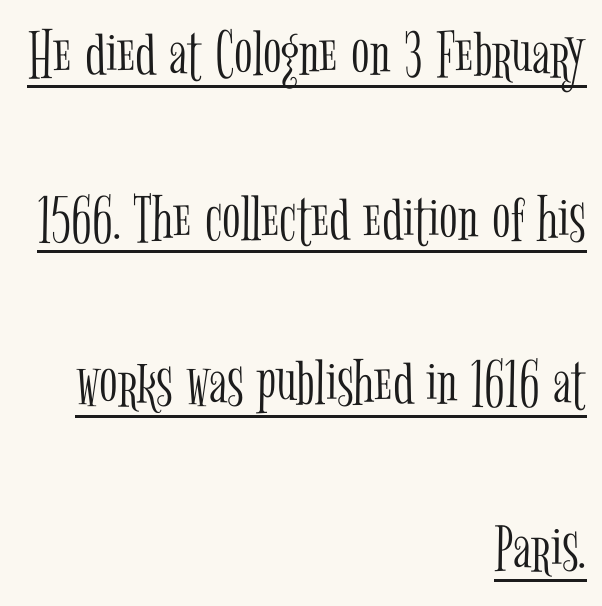
The image shows 68 px light, condensed serif type, upright; set right-aligned, loose line spacing (2.42x), normal letter spacing, underlined; low stroke contrast and a medium x-height.
